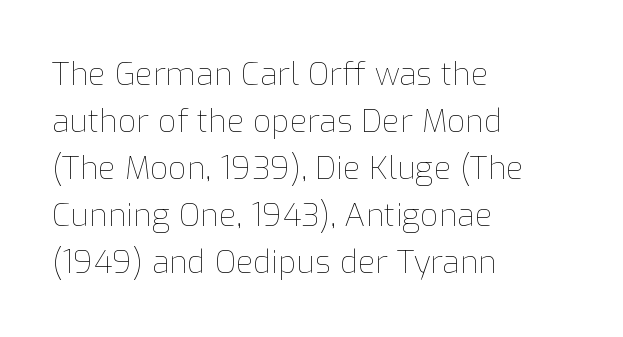
The vertical gap from one line to the next is medium. In CSS terms this would be text-align: left. Default kerning and tracking; the words read as compact shapes. In terms of posture, this sample is upright. Nothing heavy about these letters — not bold at all. The area under the type is left untouched.
